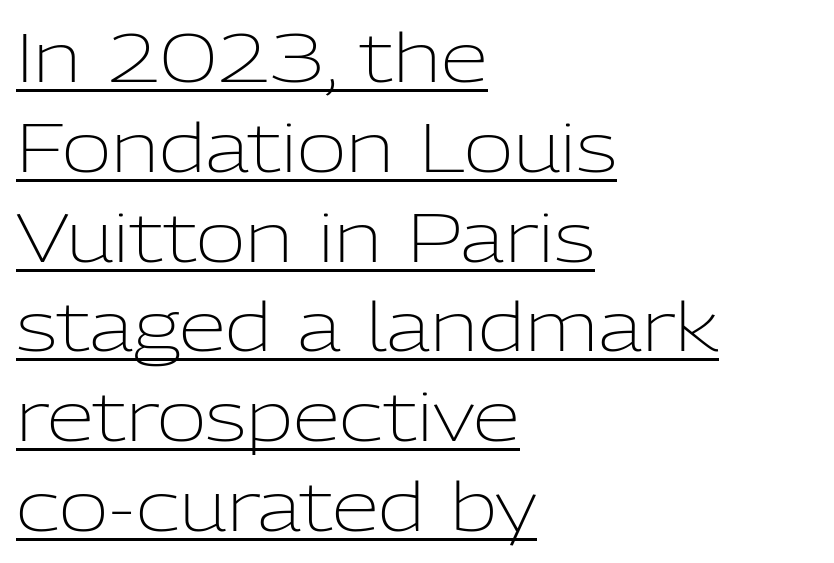
{"serif": "no", "italic": "no", "bold": "no", "weight": "light", "width": "normal", "stroke_contrast": "low", "x_height": "medium", "monospaced": "no", "underline": "yes", "align": "left", "line_spacing": "normal", "line_spacing_ratio": 1.32, "letter_spacing": "normal", "letter_spacing_em": 0.0, "glyph_px": 68}
